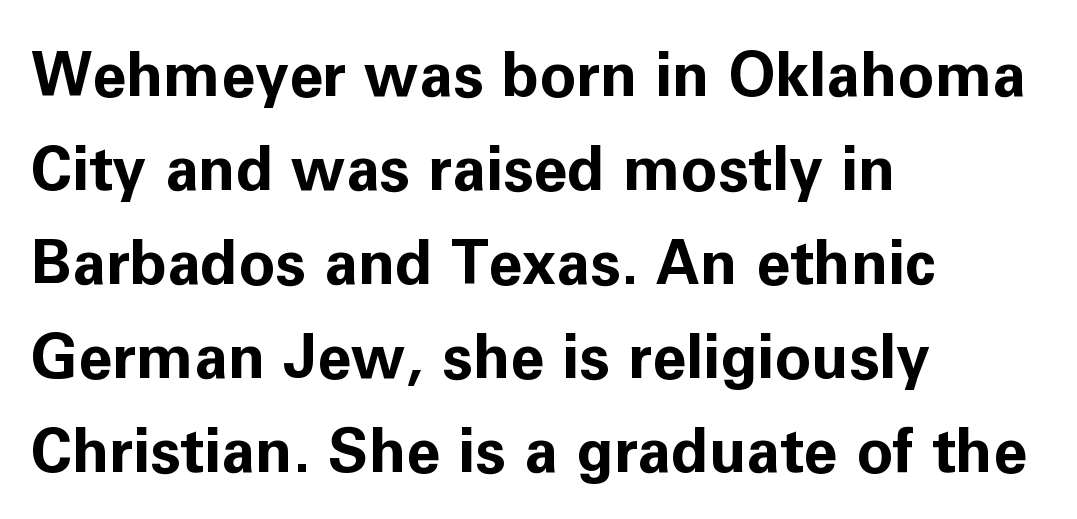
{"serif": "no", "italic": "no", "bold": "yes", "weight": "bold", "width": "normal", "stroke_contrast": "low", "x_height": "medium", "monospaced": "no", "underline": "no", "align": "left", "line_spacing": "normal", "line_spacing_ratio": 1.54, "letter_spacing": "normal", "letter_spacing_em": 0.0, "glyph_px": 61}
